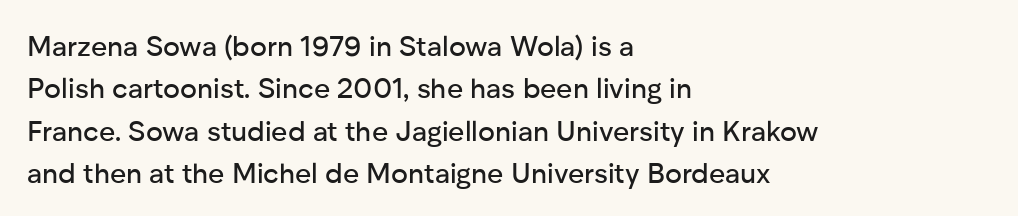
These lines sit exactly where default settings would place them. The rendering keeps characters at their native spacing. Style check: upright. Font category for this specimen: sans-serif. The typesetter chose a ragged-right arrangement here.
